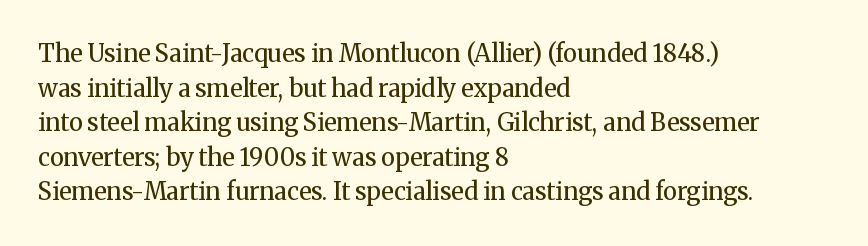
Regarding leading, the lines here are spaced in the standard way. The letters look calm and open, with moderate or lighter stems. Layout note: lines flush left. The rendering keeps characters at their native spacing. The lettering stays uniformly vertical, giving the passage a roman look. Underline: absent.
